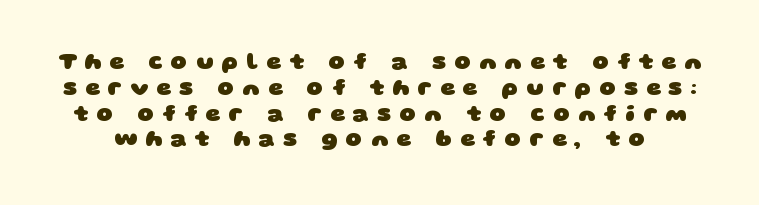
The space directly below the letters is spotless. Interline gaps are noticeably narrow in this sample. Honestly, the letter spacing is so wide it's the main thing you notice. Thick stems and heavy bowls — unmistakably bold.
